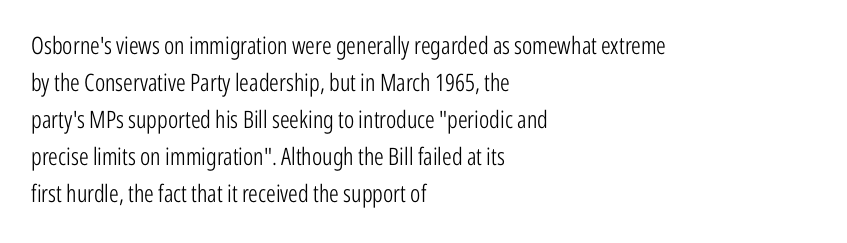
Vertical strokes here are truly vertical. Every row of glyphs begins at an identical x-position on the left. Between one letter and the next there's only the usual sliver of space. Only glyphs here, with clear space below each row.
